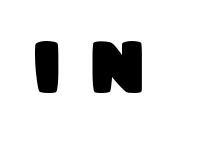
The image shows 69 px heavy, condensed sans-serif type; set unusually wide letter spacing (+0.44 em), not underlined; low stroke contrast and a large x-height.
